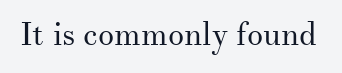
Q: Is the text bold? A: No.
Q: Is the text italic (slanted)? A: No, it is upright.
Q: Is the typeface a serif or a sans-serif typeface? A: Serif.
Q: Is the text underlined? A: No.
Q: Is the spacing between letters normal or unusually wide? A: Normal.
Q: Width (condensed, normal, or wide)? A: Normal.
Q: Stroke contrast? A: Medium.
Q: x-height? A: Small.
Q: Monospaced? A: No.
